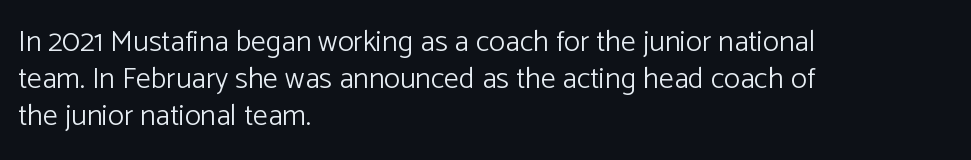
The image shows 30 px light sans-serif type, upright; set left-aligned, line spacing 1.23x, normal letter spacing, not underlined; low stroke contrast and a medium x-height.
